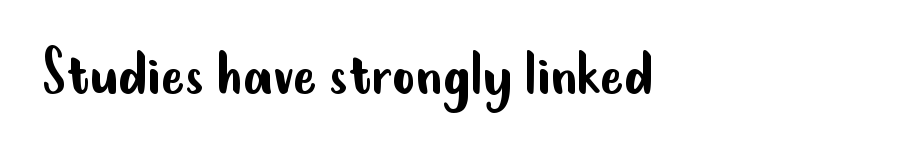
Q: Is the text bold? A: No.
Q: Is the text italic (slanted)? A: No, it is upright.
Q: Is the typeface a serif or a sans-serif typeface? A: Sans-serif.
Q: Is the text underlined? A: No.
Q: How is the paragraph aligned? A: Left-aligned.
Q: Is the spacing between letters normal or unusually wide? A: Normal.
Q: Width (condensed, normal, or wide)? A: Condensed.
Q: Stroke contrast? A: Low.
Q: x-height? A: Small.
Q: Monospaced? A: No.
